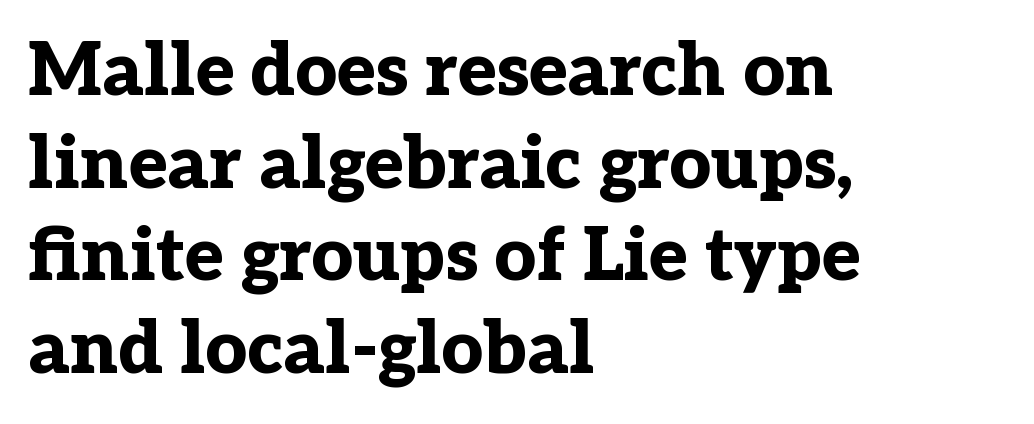
{"serif": "yes", "italic": "no", "bold": "yes", "weight": "bold", "width": "normal", "stroke_contrast": "low", "x_height": "medium", "monospaced": "no", "underline": "no", "align": "left", "line_spacing": "normal", "line_spacing_ratio": 1.27, "letter_spacing": "normal", "letter_spacing_em": 0.0, "glyph_px": 73}
